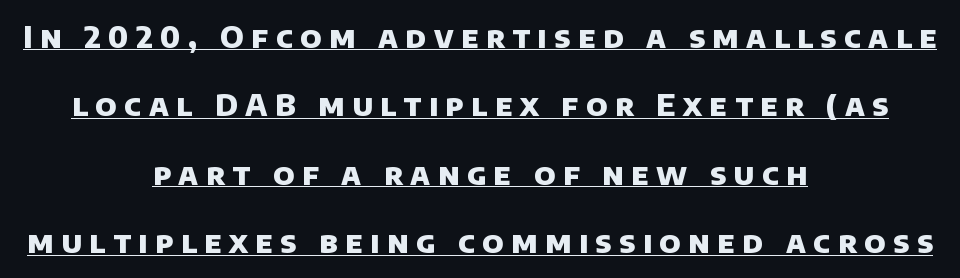
The letterforms stand isolated, each surrounded by extra space. This rendering features underlined lettering. The rendering positions every line midway between the sides. Leading is clearly above the norm, producing a sparse column. The face used here is proportionally spaced, like ordinary book or web type.
